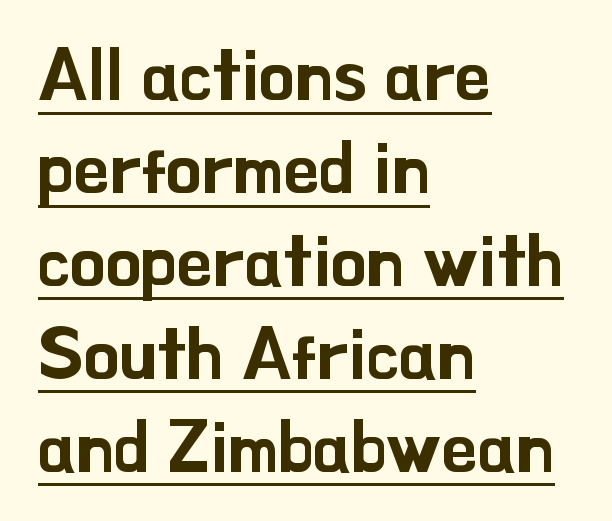
Is this a fixed-width face? No — the glyphs have proportional, varying widths. Between one letter and the next there's only the usual sliver of space. Tall strokes in this sample are plumb rather than angled. Horizontally, the lines are justified to the leading edge only. A typesetter would call this leading conventional body-copy spacing.
